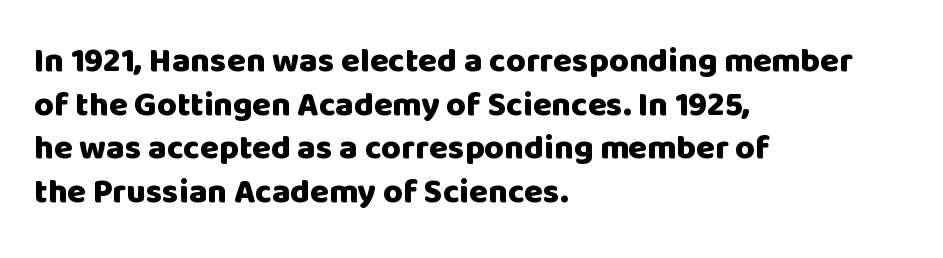
These lines keep a tight, regular rhythm from letter to letter. No feet cap the strokes, marking this as sans-serif type. Pretty heavy lettering here — definitely bold. Clear beneath every line of the passage.
